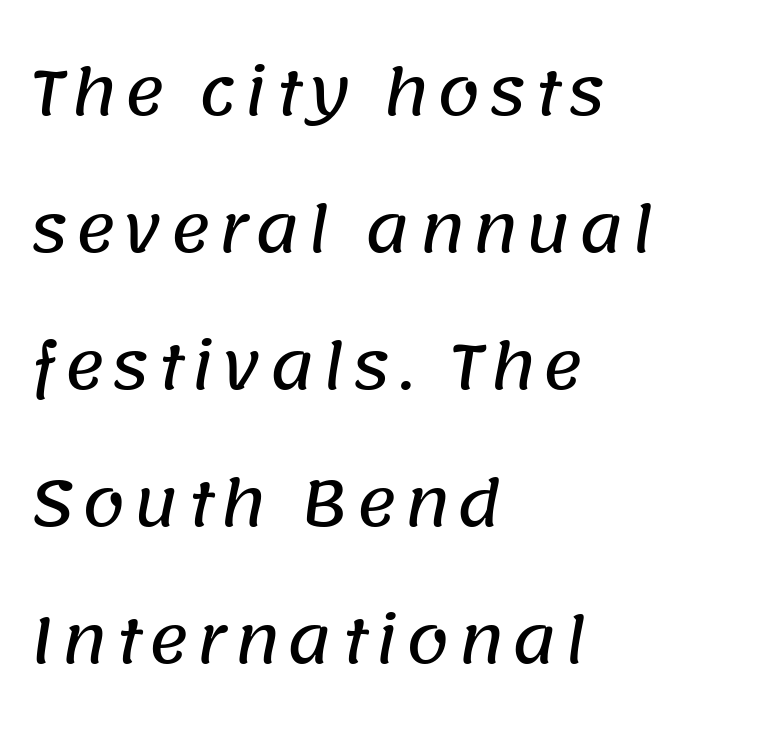
These lines are rendered in a variable-pitch font. Descenders are the only things crossing below the line. Line starts are locked; line ends wander. The face used here is a sans, in the tradition of grotesques and geometrics.
